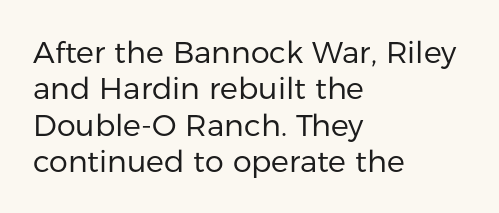
Q: Is the text bold? A: No.
Q: Is the text italic (slanted)? A: No, it is upright.
Q: Is the typeface a serif or a sans-serif typeface? A: Sans-serif.
Q: Is the text underlined? A: No.
Q: How is the paragraph aligned? A: Left-aligned.
Q: Is the spacing between letters normal or unusually wide? A: Normal.
Q: Width (condensed, normal, or wide)? A: Normal.
Q: Stroke contrast? A: Low.
Q: x-height? A: Medium.
Q: Monospaced? A: No.
